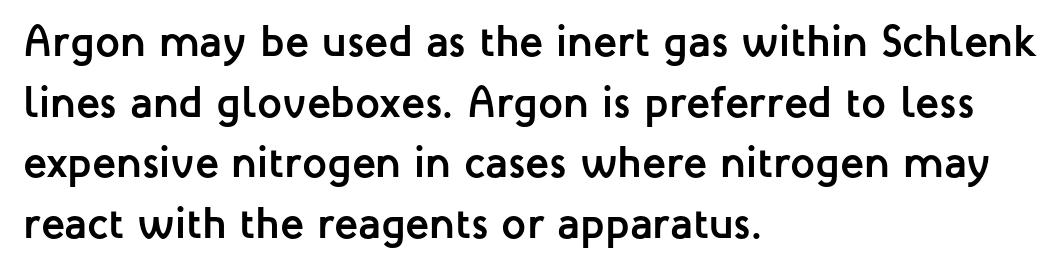
{"serif": "no", "italic": "no", "bold": "yes", "weight": "semibold", "width": "normal", "stroke_contrast": "low", "x_height": "medium", "monospaced": "no", "underline": "no", "align": "left", "line_spacing": "normal", "line_spacing_ratio": 1.38, "letter_spacing": "normal", "letter_spacing_em": 0.0, "glyph_px": 44}
